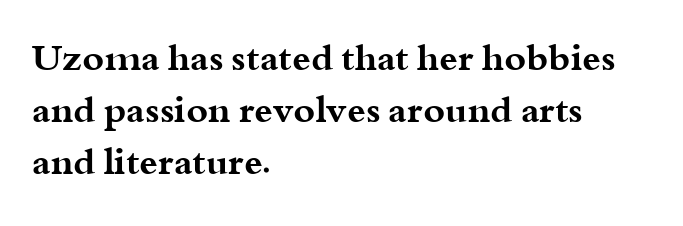
{"serif": "yes", "italic": "no", "bold": "yes", "weight": "bold", "width": "wide", "stroke_contrast": "medium", "x_height": "small", "monospaced": "no", "underline": "no", "align": "left", "line_spacing": "normal", "line_spacing_ratio": 1.41, "letter_spacing": "normal", "letter_spacing_em": 0.0, "glyph_px": 37}
